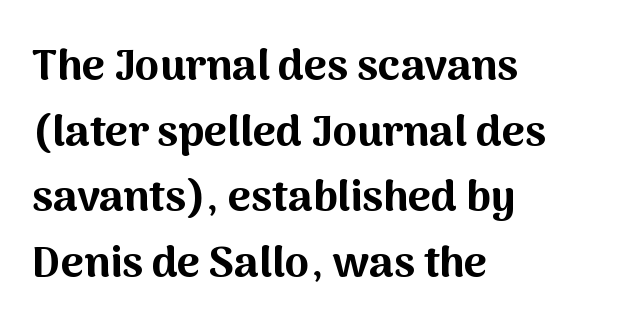
Left-aligned paragraph, ragged on the right. A roman cut, with each character standing at attention. Type style note: lacks serifs. What stands out about the letter spacing? Nothing — it is the standard amount. Underlining? Definitely not there. Quick note: interline space is typical.
